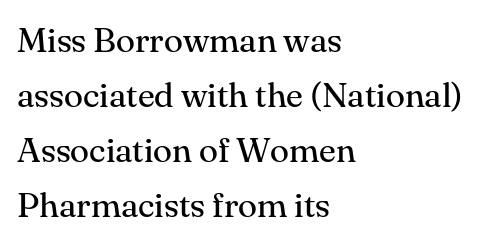
{"serif": "yes", "italic": "no", "bold": "no", "weight": "regular", "width": "normal", "stroke_contrast": "medium", "x_height": "small", "monospaced": "no", "underline": "no", "align": "left", "line_spacing": "normal", "line_spacing_ratio": 1.57, "letter_spacing": "normal", "letter_spacing_em": 0.0, "glyph_px": 35}
